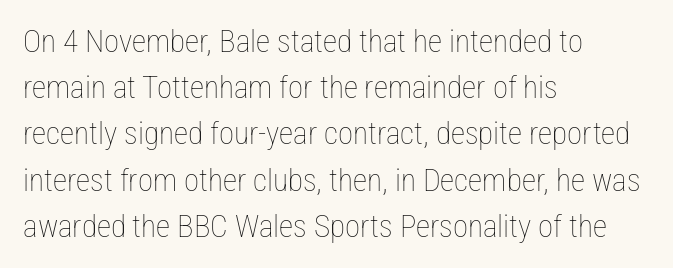
Horizontally, the lines are justified to the leading edge only. You could not count columns in this text — the font is proportionally spaced. Check under the words: just untouched page. Italic: no, the glyphs are upright roman. Weight: not bold — regular or lighter.
